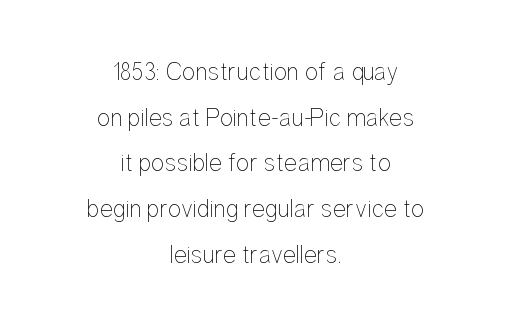
Q: Is the text bold? A: No.
Q: Is the text italic (slanted)? A: No, it is upright.
Q: Is the text underlined? A: No.
Q: How is the paragraph aligned? A: Centered.
Q: Is the spacing between letters normal or unusually wide? A: Normal.
